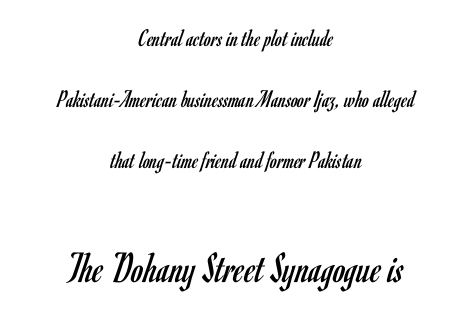
{"serif": "no", "bold": "no", "weight": "regular", "width": "condensed", "stroke_contrast": "low", "x_height": "small", "monospaced": "no", "underline": "no", "align": "center", "line_spacing": "loose", "line_spacing_ratio": 2.44, "letter_spacing": "normal", "letter_spacing_em": 0.0, "larger_block": "second", "size_ratio": 1.76, "glyph_px": 44}
